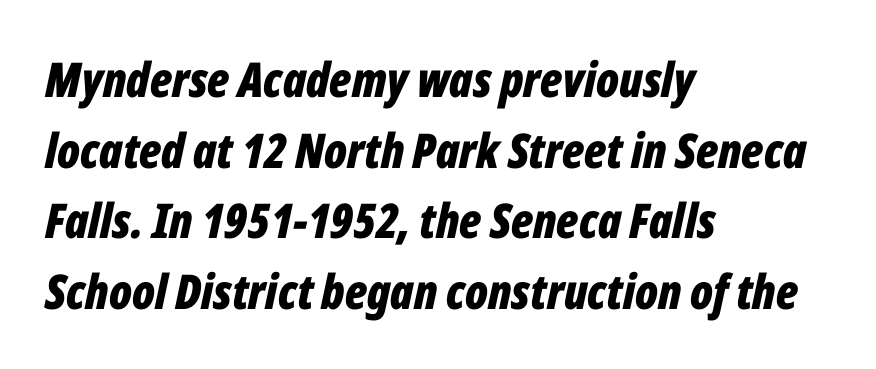
Q: Is the text bold? A: Yes.
Q: Is the text italic (slanted)? A: Yes, it leans right by about 12 degrees.
Q: Is the text underlined? A: No.
Q: How is the paragraph aligned? A: Left-aligned.
Q: Is the spacing between letters normal or unusually wide? A: Normal.
Q: Is the spacing between lines tight, normal or loose? A: Normal.
Q: Width (condensed, normal, or wide)? A: Condensed.
Q: Stroke contrast? A: Low.
Q: x-height? A: Medium.
Q: Monospaced? A: No.
